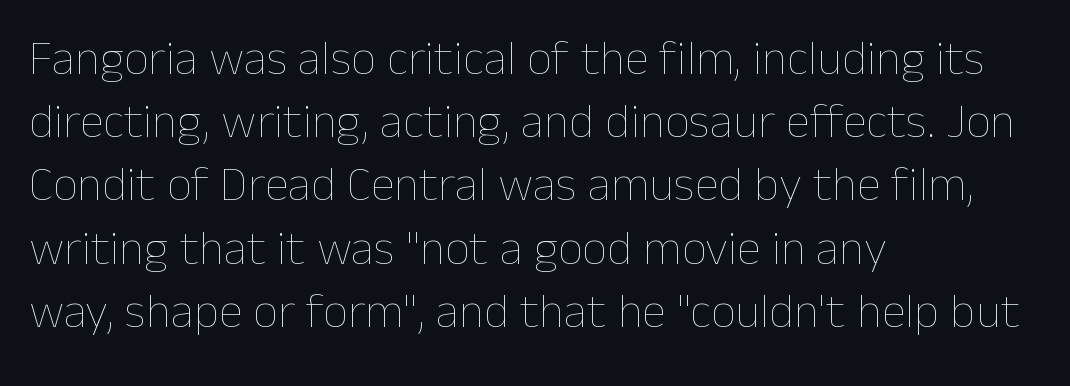
{"italic": "no", "bold": "no", "weight": "thin", "width": "normal", "stroke_contrast": "low", "x_height": "medium", "monospaced": "no", "underline": "no", "align": "left", "line_spacing": "normal", "line_spacing_ratio": 1.29, "letter_spacing": "normal", "letter_spacing_em": 0.0, "glyph_px": 49}
